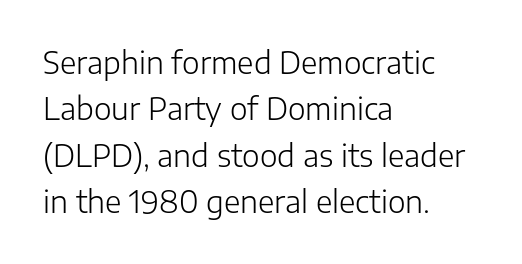
Each letter keeps its own natural width here, so spacing adapts to shape. The font family rendered here belongs to the sans-serif group. Each row of text sits above clean, open space. The face looks like a standard text weight, possibly lighter.
